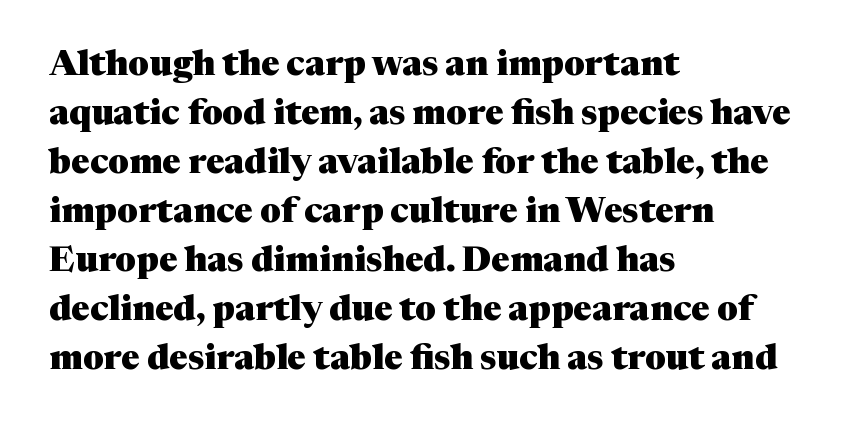
Q: Is the text bold? A: Yes.
Q: Is the text italic (slanted)? A: No, it is upright.
Q: Is the typeface a serif or a sans-serif typeface? A: Serif.
Q: Is the text underlined? A: No.
Q: How is the paragraph aligned? A: Left-aligned.
Q: Is the spacing between letters normal or unusually wide? A: Normal.
Q: Is the spacing between lines tight, normal or loose? A: Normal.
Q: Width (condensed, normal, or wide)? A: Normal.
Q: Stroke contrast? A: Medium.
Q: x-height? A: Medium.
Q: Monospaced? A: No.
